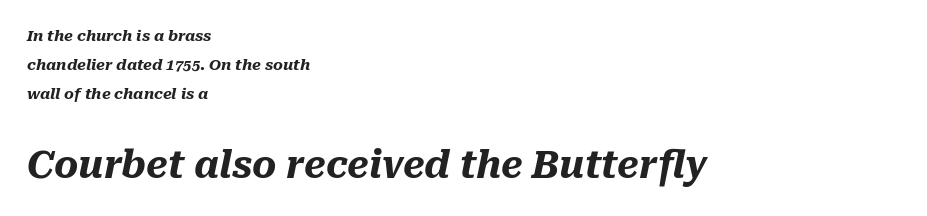
{"italic": "yes", "lean": "right", "slant_degrees": 10, "bold": "yes", "weight": "heavy", "width": "normal", "stroke_contrast": "medium", "x_height": "medium", "monospaced": "no", "underline": "no", "align": "left", "line_spacing": "loose", "line_spacing_ratio": 1.93, "letter_spacing": "normal", "letter_spacing_em": 0.0, "larger_block": "second", "size_ratio": 2.47, "glyph_px": 37}
